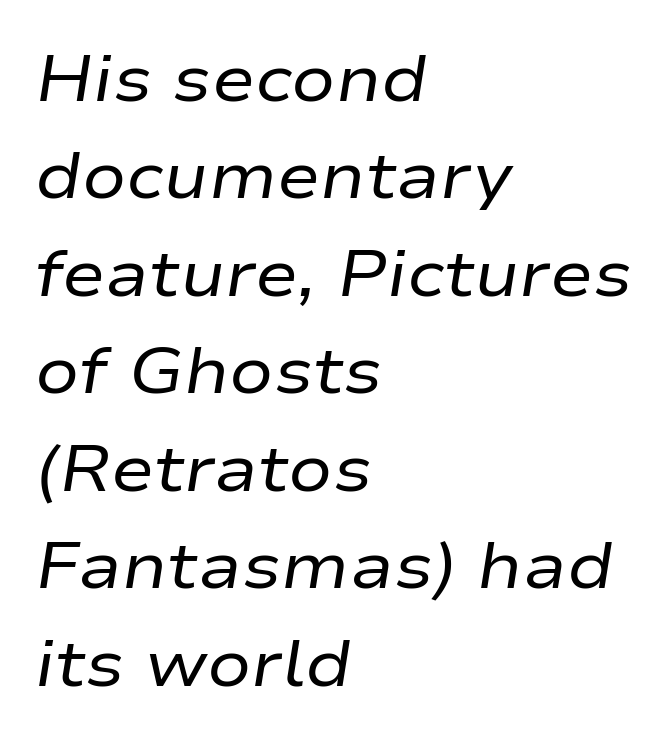
Q: Is the text bold? A: No.
Q: Is the text italic (slanted)? A: Yes, it leans right by about 9 degrees.
Q: Is the text underlined? A: No.
Q: How is the paragraph aligned? A: Left-aligned.
Q: Is the spacing between letters normal or unusually wide? A: Normal.
Q: Is the spacing between lines tight, normal or loose? A: Normal.
Q: Width (condensed, normal, or wide)? A: Wide.
Q: Stroke contrast? A: Low.
Q: x-height? A: Medium.
Q: Monospaced? A: No.
